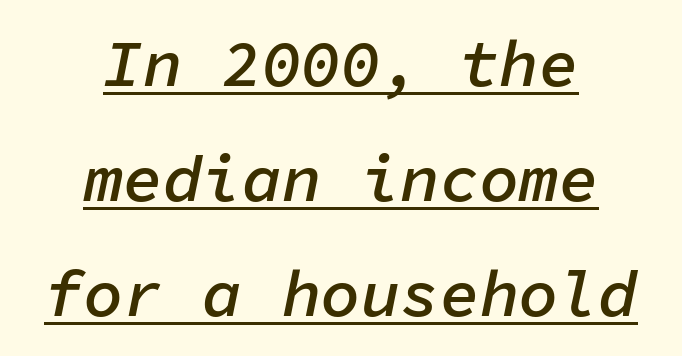
The image shows 66 px semibold type, italic (leaning right), monospaced; set centered, line spacing 1.74x, normal letter spacing, underlined; low stroke contrast and a medium x-height.
